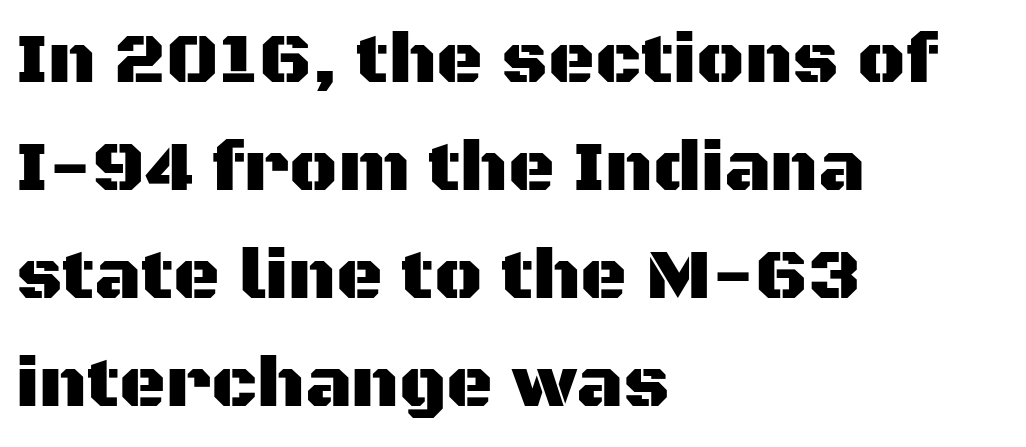
The image shows 72 px sans-serif type, upright; set left-aligned, normal line spacing (1.5x), normal letter spacing, not underlined; medium stroke contrast and a large x-height.
